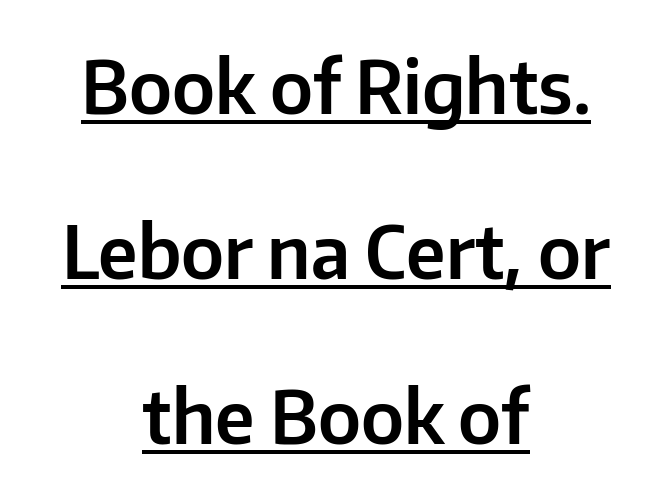
You could fit nearly another row in the gap between these rows. The face used here is a sans, in the tradition of grotesques and geometrics. You could call the tracking neutral — neither tight nor loose. The paragraph shown floats in the horizontal middle. What decoration does the sample have? An underline.
